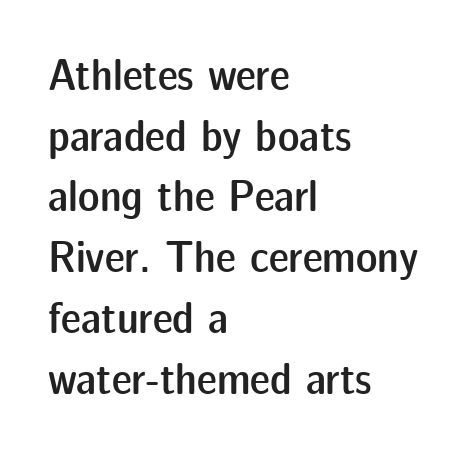
The image shows 45 px semibold sans-serif type, upright; set left-aligned, normal line spacing (1.35x), normal letter spacing, not underlined; low stroke contrast and a medium x-height.
